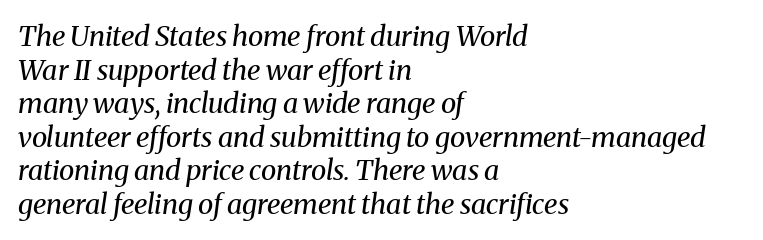
{"serif": "yes", "italic": "yes", "lean": "right", "slant_degrees": 8, "bold": "no", "weight": "regular", "width": "normal", "stroke_contrast": "medium", "x_height": "medium", "monospaced": "no", "underline": "no", "align": "left", "line_spacing_ratio": 1.2, "letter_spacing": "normal", "letter_spacing_em": 0.0, "glyph_px": 28}
